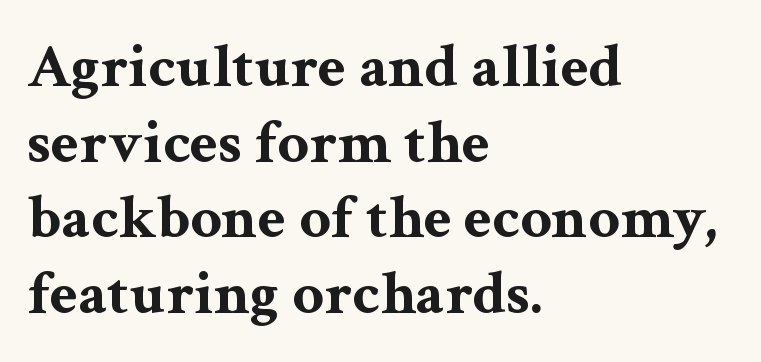
The image shows 62 px bold, wide serif type, upright; set left-aligned, line spacing 1.22x, normal letter spacing, not underlined; medium stroke contrast and a medium x-height.
